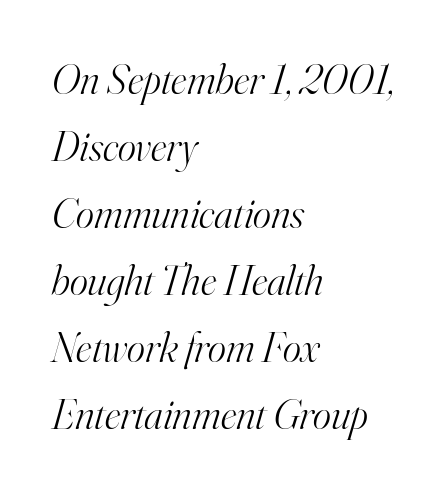
{"serif": "yes", "italic": "yes", "lean": "right", "slant_degrees": 16, "bold": "no", "weight": "light", "width": "normal", "stroke_contrast": "high", "x_height": "small", "monospaced": "no", "underline": "no", "align": "left", "line_spacing": "normal", "line_spacing_ratio": 1.56, "letter_spacing": "normal", "letter_spacing_em": 0.0, "glyph_px": 43}
